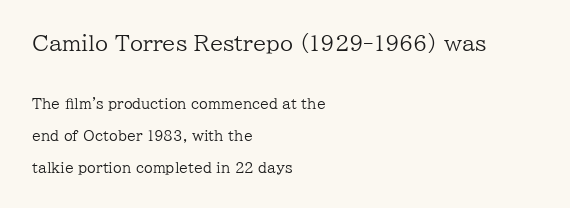
{"italic": "no", "bold": "no", "underline": "no", "align": "left", "line_spacing": "loose", "line_spacing_ratio": 2.27, "letter_spacing": "normal", "letter_spacing_em": 0.0, "larger_block": "first", "size_ratio": 1.5, "glyph_px": 21}
